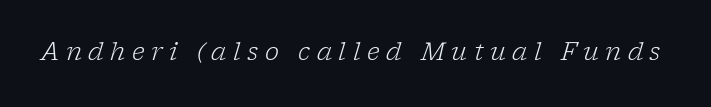
The image shows 24 px text type, italic (leaning right); set unusually wide letter spacing (+0.27 em), not underlined.
